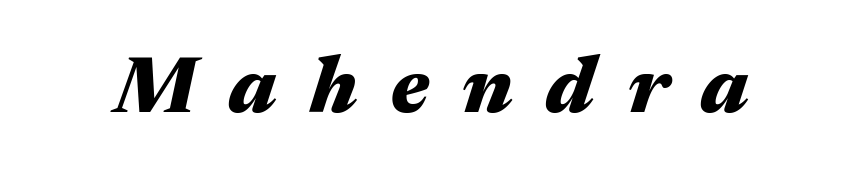
Set as a true bold cut, around the 700 mark. Bare-footed words on every line. The line texture is sparse and dotted thanks to wide tracking. The face used here is proportionally spaced, like ordinary book or web type.
